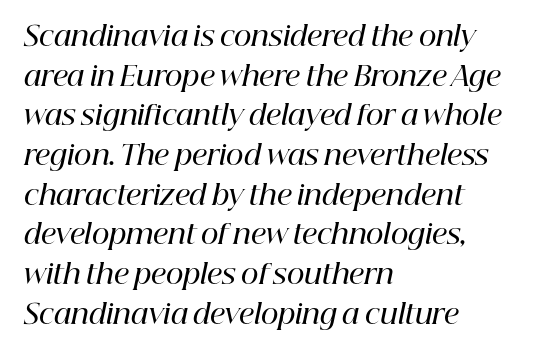
{"italic": "yes", "lean": "right", "slant_degrees": 12, "bold": "semi", "underline": "no", "align": "left", "line_spacing": "normal", "line_spacing_ratio": 1.47, "letter_spacing": "normal", "letter_spacing_em": 0.0, "glyph_px": 27}
